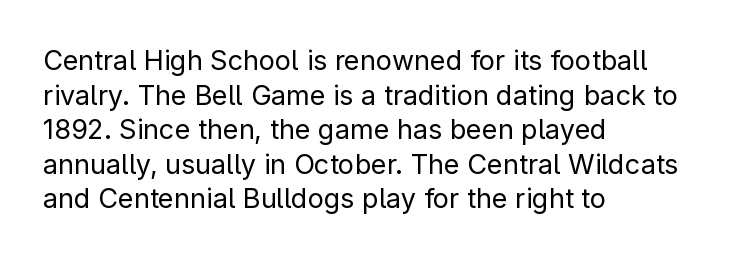
Q: Is the text bold? A: No.
Q: Is the text italic (slanted)? A: No, it is upright.
Q: Is the text underlined? A: No.
Q: How is the paragraph aligned? A: Left-aligned.
Q: Is the spacing between letters normal or unusually wide? A: Normal.
Q: Is the spacing between lines tight, normal or loose? A: Normal.
